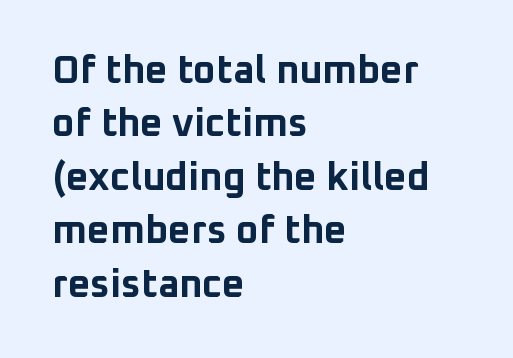
Q: Is the text bold? A: Yes.
Q: Is the text italic (slanted)? A: No, it is upright.
Q: Is the typeface a serif or a sans-serif typeface? A: Sans-serif.
Q: Is the text underlined? A: No.
Q: How is the paragraph aligned? A: Left-aligned.
Q: Is the spacing between letters normal or unusually wide? A: Normal.
Q: Is the spacing between lines tight, normal or loose? A: Normal.
Q: Width (condensed, normal, or wide)? A: Normal.
Q: Stroke contrast? A: Low.
Q: x-height? A: Medium.
Q: Monospaced? A: No.
